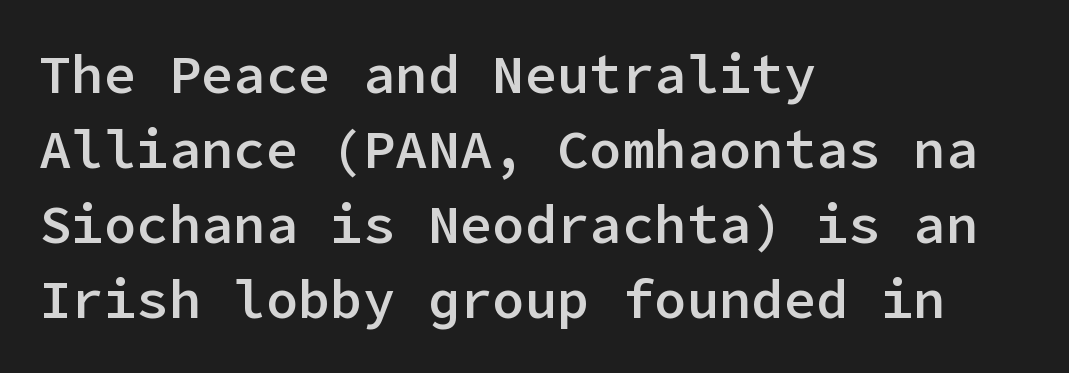
{"serif": "no", "italic": "no", "bold": "semi", "weight": "semibold", "width": "normal", "stroke_contrast": "low", "x_height": "medium", "underline": "no", "align": "left", "line_spacing": "normal", "line_spacing_ratio": 1.39, "letter_spacing": "normal", "letter_spacing_em": 0.0, "glyph_px": 54}
